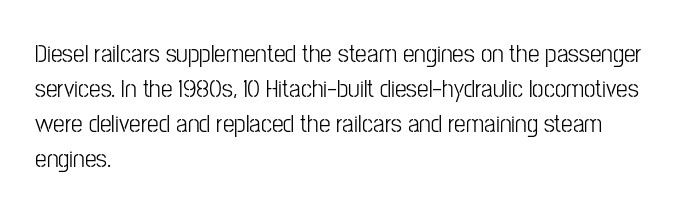
{"italic": "no", "underline": "no", "align": "left", "line_spacing": "normal", "line_spacing_ratio": 1.35, "letter_spacing": "normal", "letter_spacing_em": 0.0, "glyph_px": 26}
